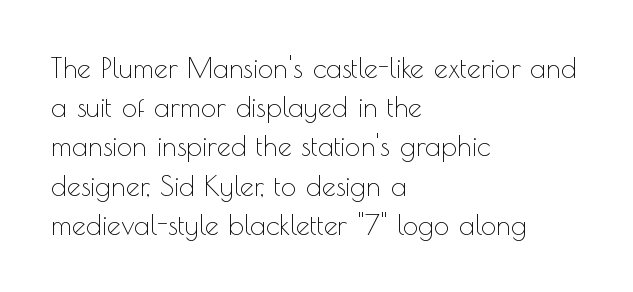
The image shows 28 px thin sans-serif type, upright; set left-aligned, normal line spacing (1.4x), normal letter spacing, not underlined; a small x-height.
